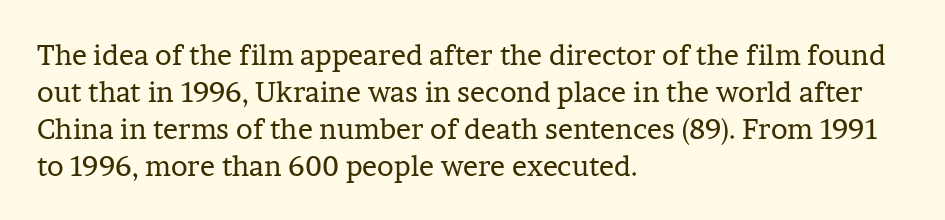
Proportional: the letters do not fall into vertical columns. The face used here is rendered with its standard letterfit. No italicization has been applied; the sample stays upright. A normal amount of white space separates one row of letters from the next. Unlike a clean sans, this face finishes its strokes with serifs.
